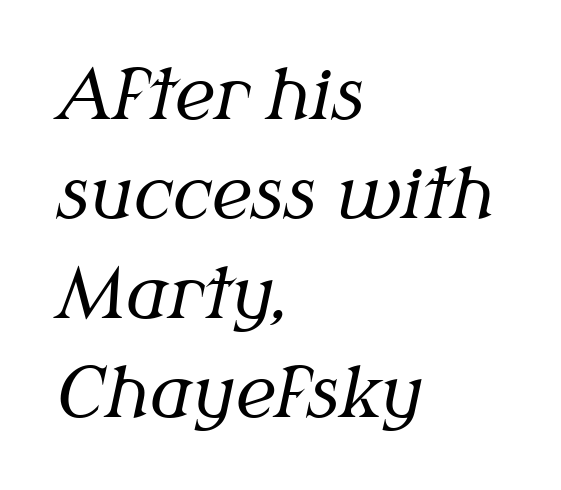
The image shows 69 px regular-weight serif type, italic (leaning right); set left-aligned, normal line spacing (1.44x), normal letter spacing, not underlined; medium stroke contrast and a medium x-height.
